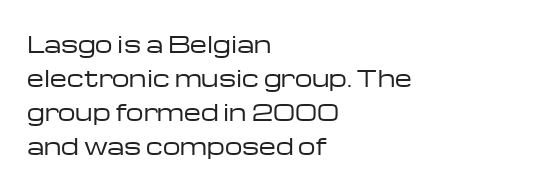
These lines stack with their left ends in a neat column. Any mark beneath the type? The region is blank. Short note: letters normally spaced. The type sits square on the baseline with zero lean.
